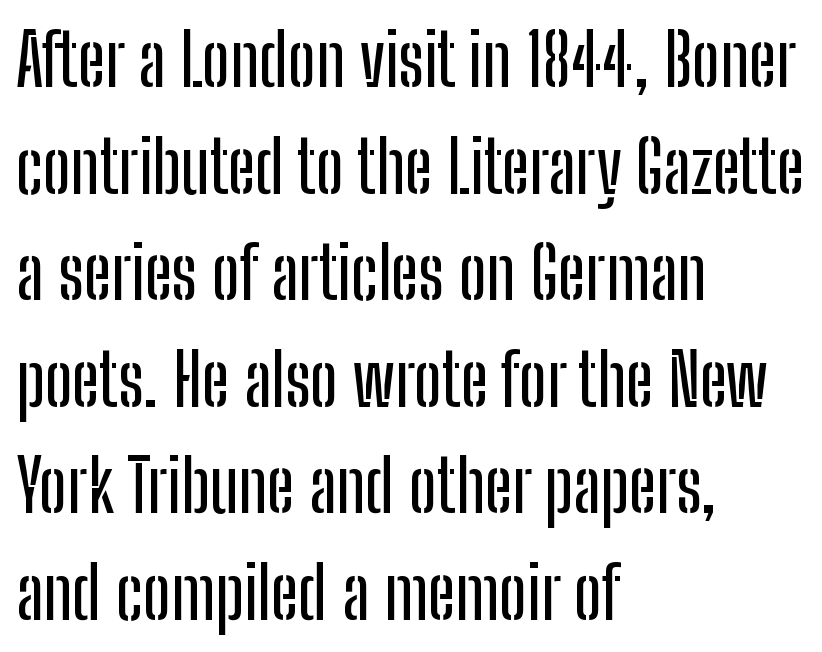
The image shows 72 px condensed sans-serif type, upright; set left-aligned, normal line spacing (1.48x), normal letter spacing, not underlined; low stroke contrast and a medium x-height.
